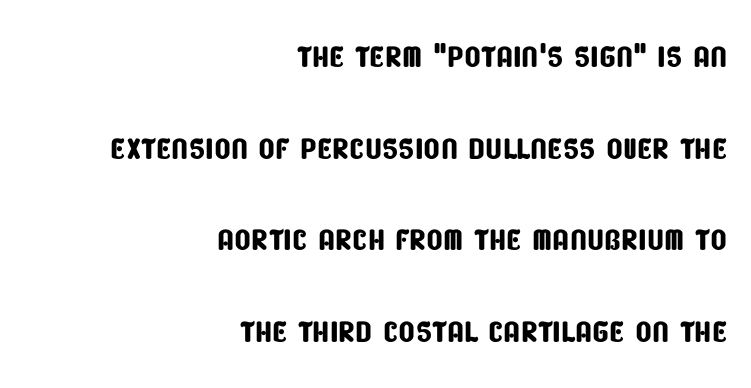
Typographically, this falls in the sans-serif category. Varying glyph widths throughout — classic text-font behaviour. Underlining? Definitely not there. In terms of letterspacing, this is plain default setting.
